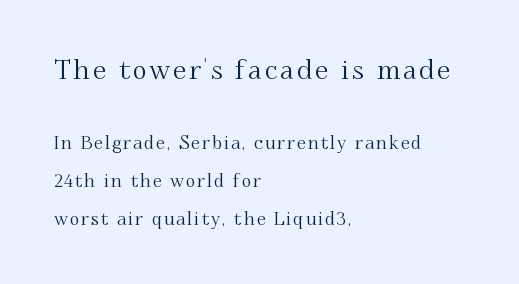
Q: Is the text italic (slanted)? A: No, it is upright.
Q: Is the text underlined? A: No.
Q: How is the paragraph aligned? A: Left-aligned.
Q: Is the spacing between lines tight, normal or loose? A: Loose.
Q: Which block of text is set in a larger size, the first (top) or the second (bottom)? A: The first (top) one.
